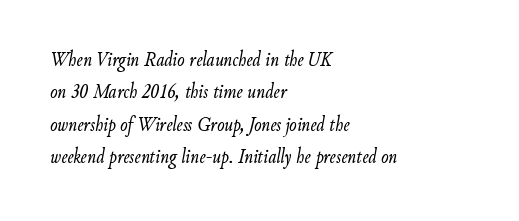
The image shows 22 px text type, italic (leaning right); set left-aligned, normal line spacing (1.47x), normal letter spacing, not underlined.
